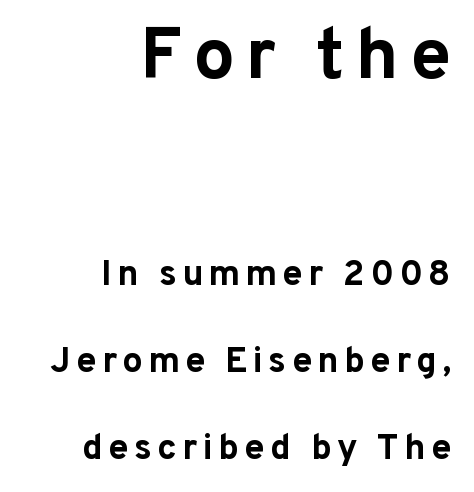
Between these two stacked blocks, the higher one wins on size. The axis of the letterforms is exactly vertical. Has an underline been added? It has not. Visually the block forms a straight wall on the right and a jagged coastline on the left.
